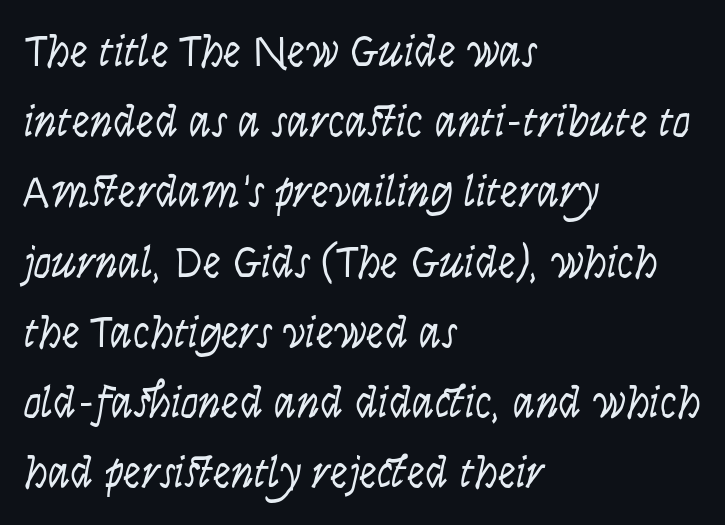
Q: Is the text bold? A: No.
Q: Is the text italic (slanted)? A: Yes.
Q: Is the typeface a serif or a sans-serif typeface? A: Sans-serif.
Q: Is the text underlined? A: No.
Q: How is the paragraph aligned? A: Left-aligned.
Q: Is the spacing between letters normal or unusually wide? A: Normal.
Q: Is the spacing between lines tight, normal or loose? A: Normal.
Q: Width (condensed, normal, or wide)? A: Condensed.
Q: Stroke contrast? A: Low.
Q: x-height? A: Large.
Q: Monospaced? A: No.
